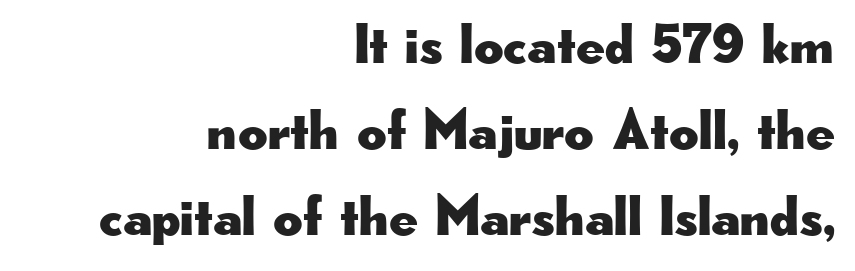
{"serif": "no", "italic": "no", "width": "wide", "stroke_contrast": "low", "x_height": "small", "monospaced": "no", "underline": "no", "align": "right", "line_spacing": "normal", "line_spacing_ratio": 1.51, "letter_spacing": "normal", "letter_spacing_em": 0.0, "glyph_px": 57}
